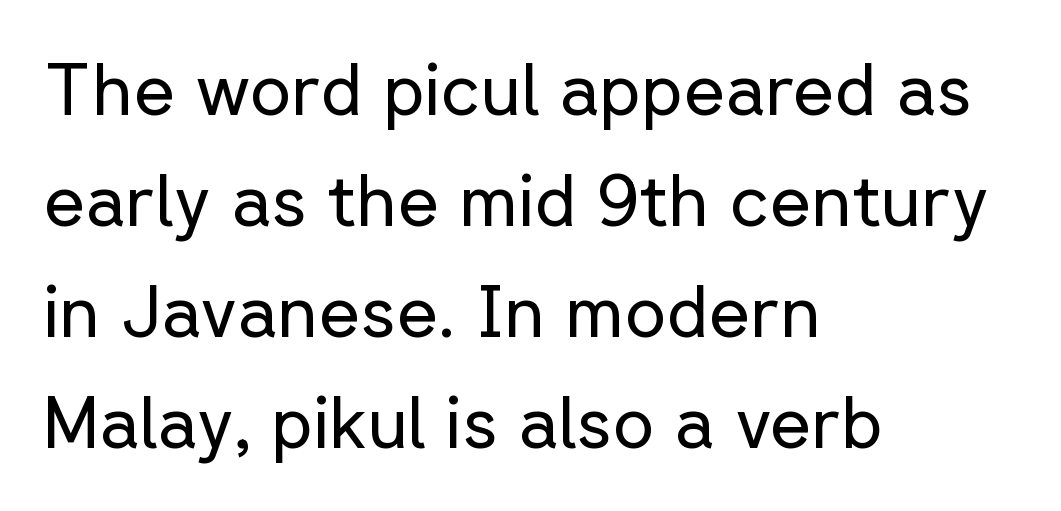
{"serif": "no", "italic": "no", "bold": "no", "weight": "regular", "width": "normal", "stroke_contrast": "low", "x_height": "medium", "monospaced": "no", "underline": "no", "align": "left", "line_spacing": "normal", "line_spacing_ratio": 1.54, "letter_spacing": "normal", "letter_spacing_em": 0.0, "glyph_px": 72}
